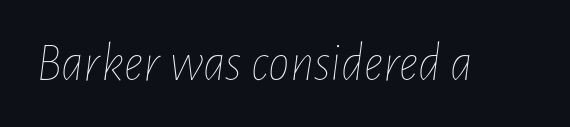
The letters sit at their default tracking, neither squeezed nor spread. Compared with a typical body face, this is equally light or lighter still. The glyphs are unaccompanied by any horizontal stroke below them. Here the designer chose a conventional face with non-uniform glyph widths. Slanted lettering throughout.
